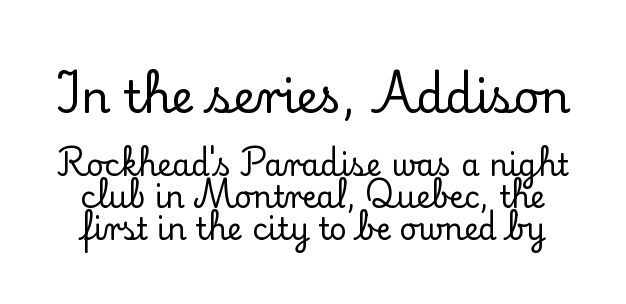
{"serif": "yes", "italic": "no", "width": "normal", "stroke_contrast": "low", "x_height": "small", "monospaced": "no", "underline": "no", "line_spacing": "tight", "line_spacing_ratio": 1.07, "letter_spacing": "normal", "letter_spacing_em": 0.0, "larger_block": "first", "size_ratio": 1.5, "glyph_px": 45}
